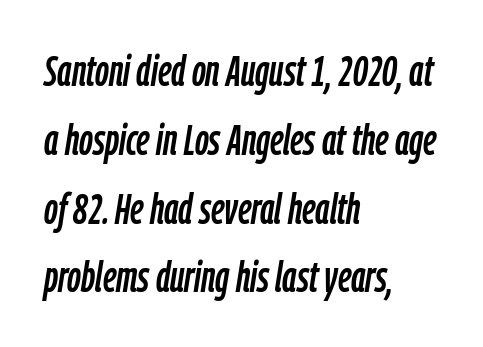
{"italic": "yes", "lean": "right", "slant_degrees": 9, "width": "condensed", "stroke_contrast": "low", "x_height": "medium", "monospaced": "no", "underline": "no", "align": "left", "line_spacing": "normal", "line_spacing_ratio": 1.6, "letter_spacing": "normal", "letter_spacing_em": 0.0, "glyph_px": 43}
